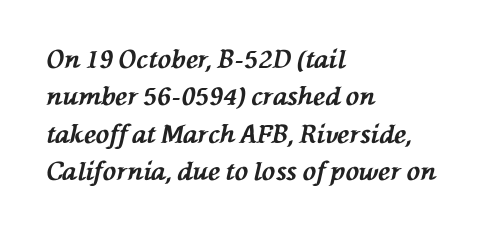
This block has exactly the height ordinary leading produces. The passage shown leans; its letterforms are oblique. Default kerning and tracking; the words read as compact shapes. Unmarked baselines from the first word to the last. Strong, thick strokes mark this as bold type.
